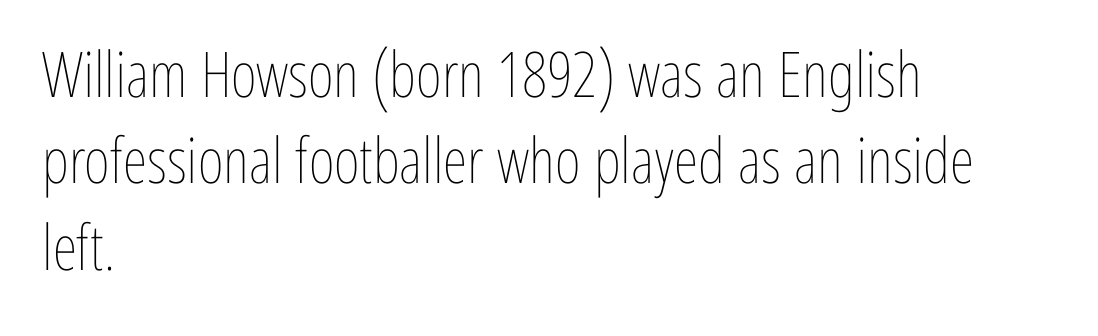
The image shows 63 px thin, condensed type, upright; set left-aligned, normal line spacing (1.37x), normal letter spacing, not underlined; low stroke contrast and a medium x-height.
